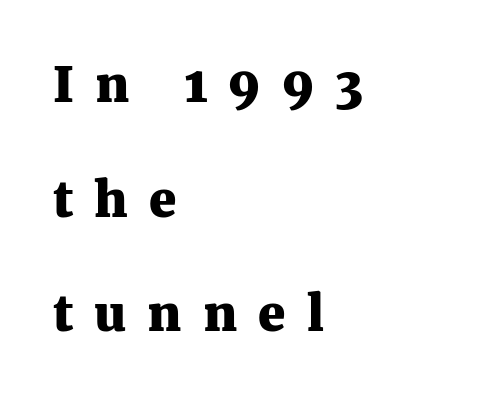
{"serif": "yes", "italic": "no", "bold": "yes", "weight": "heavy", "width": "normal", "stroke_contrast": "medium", "x_height": "medium", "monospaced": "no", "underline": "no", "align": "left", "line_spacing": "loose", "line_spacing_ratio": 2.34, "letter_spacing": "wide", "letter_spacing_em": 0.43, "glyph_px": 49}
